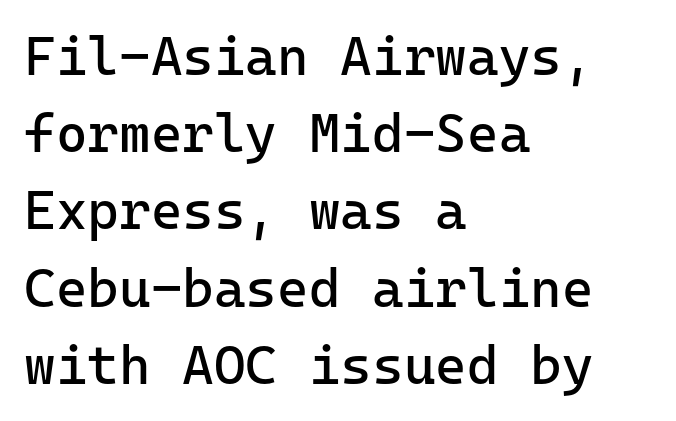
{"serif": "no", "italic": "no", "bold": "no", "weight": "regular", "width": "normal", "stroke_contrast": "low", "x_height": "medium", "monospaced": "yes", "underline": "no", "align": "left", "line_spacing": "normal", "line_spacing_ratio": 1.43, "letter_spacing": "normal", "letter_spacing_em": 0.0, "glyph_px": 54}
